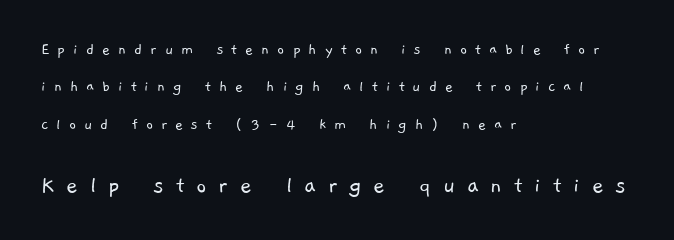
{"bold": "no", "underline": "no", "align": "left", "line_spacing": "loose", "line_spacing_ratio": 2.2, "letter_spacing": "wide", "letter_spacing_em": 0.47, "larger_block": "second", "size_ratio": 1.47, "glyph_px": 25}
